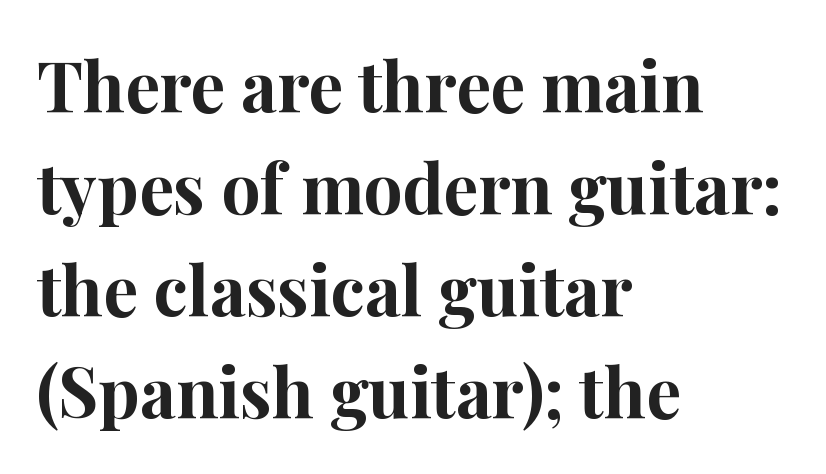
The image shows 69 px bold serif type, upright; set left-aligned, normal line spacing (1.48x), normal letter spacing, not underlined; high stroke contrast and a medium x-height.
